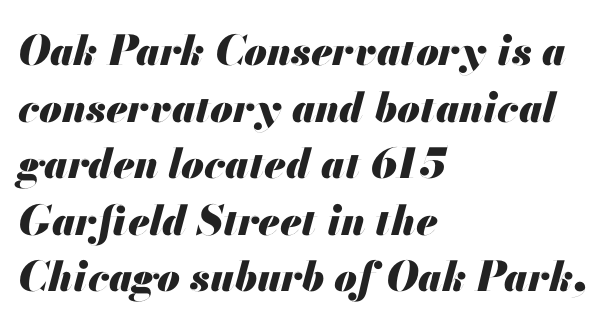
The image shows 41 px heavy type, italic (leaning right); set left-aligned, normal line spacing (1.38x), normal letter spacing, not underlined; medium stroke contrast and a small x-height.
